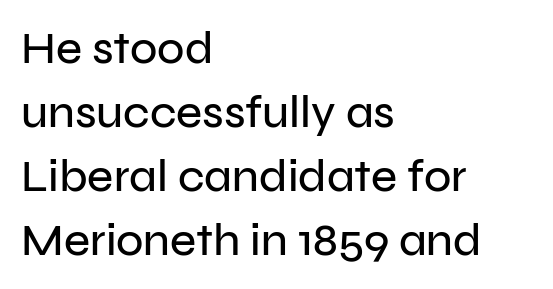
Q: Is the text italic (slanted)? A: No, it is upright.
Q: Is the typeface a serif or a sans-serif typeface? A: Sans-serif.
Q: Is the text underlined? A: No.
Q: How is the paragraph aligned? A: Left-aligned.
Q: Is the spacing between letters normal or unusually wide? A: Normal.
Q: Is the spacing between lines tight, normal or loose? A: Normal.
Q: Width (condensed, normal, or wide)? A: Normal.
Q: Stroke contrast? A: Low.
Q: x-height? A: Medium.
Q: Monospaced? A: No.
